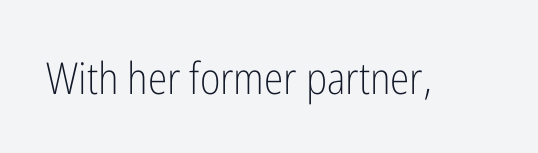
The image shows 44 px light, condensed sans-serif type, upright; set normal letter spacing, not underlined; low stroke contrast and a medium x-height.
